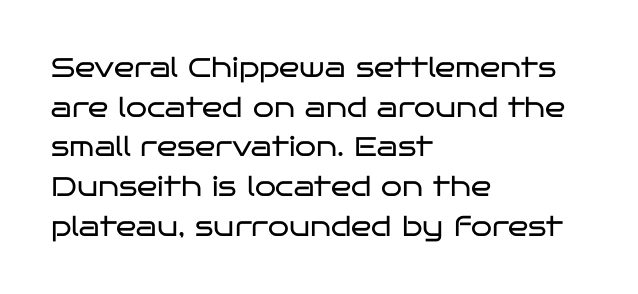
The image shows 27 px text type, upright; set left-aligned, normal line spacing (1.47x), normal letter spacing, not underlined.
